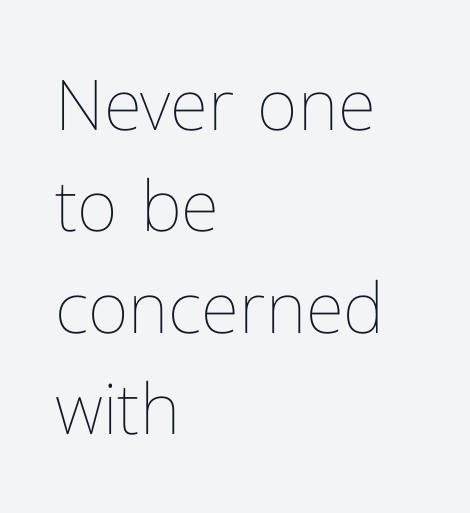
Is this a heavy cut? Hardly; it is regular or lighter. Every row of glyphs begins at an identical x-position on the left. Has an underline been added? It has not. Words appear dense and cohesive because spacing is normal. Each letter keeps its own natural width here, so spacing adapts to shape.
